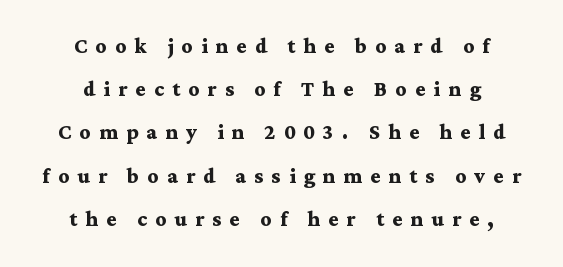
{"italic": "no", "bold": "yes", "underline": "no", "align": "center", "line_spacing": "normal", "line_spacing_ratio": 1.6, "letter_spacing": "wide", "letter_spacing_em": 0.3, "glyph_px": 27}
